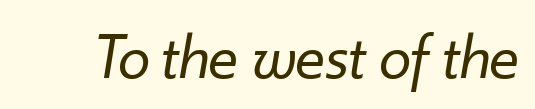
{"italic": "yes", "lean": "right", "slant_degrees": 10, "bold": "no", "weight": "regular", "width": "normal", "stroke_contrast": "low", "x_height": "small", "monospaced": "no", "underline": "no", "letter_spacing": "normal", "letter_spacing_em": 0.0, "glyph_px": 65}
